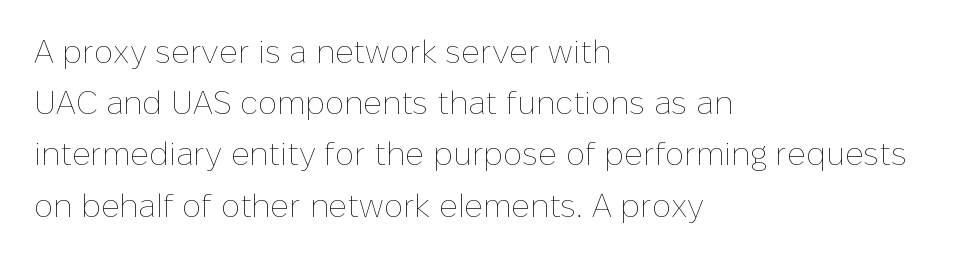
{"italic": "no", "bold": "no", "weight": "thin", "width": "normal", "stroke_contrast": "low", "x_height": "medium", "monospaced": "no", "underline": "no", "align": "left", "line_spacing": "normal", "line_spacing_ratio": 1.6, "letter_spacing": "normal", "letter_spacing_em": 0.0, "glyph_px": 32}
